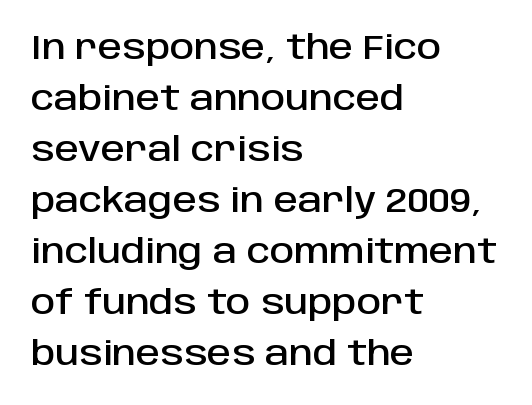
Serif or sans? Sans — the stroke terminals are bare. Leading: standard. Beneath every word, the page is bare. The font's upright variant was chosen for this text.
